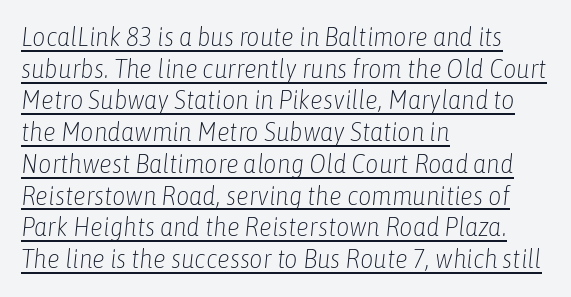
The image shows 26 px text type, italic (leaning right); set left-aligned, line spacing 1.22x, normal letter spacing, underlined.
